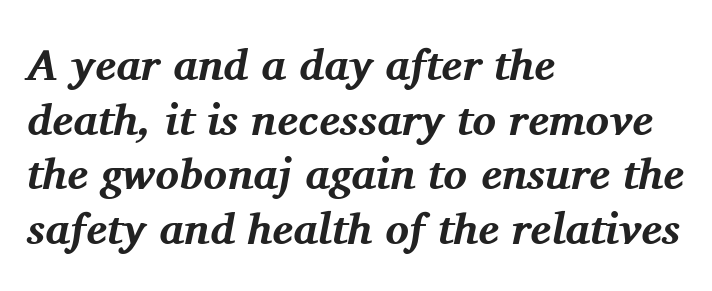
The rendering uses natural spacing where letterforms have individual widths. The zone under the glyphs is completely vacant. Compared with ordinary roman type, these characters are visibly tilted. You can tell from the footed stems that serif type was used. Inter-character spacing is left at the font's built-in metrics. The typesetting leans heavy: a genuine bold.
